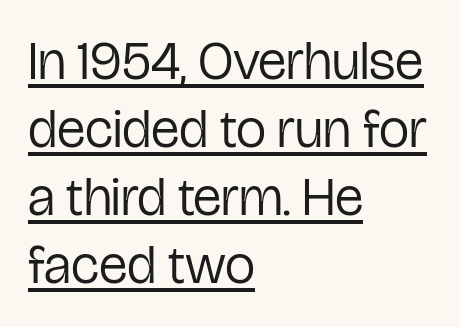
{"serif": "no", "italic": "no", "bold": "no", "weight": "regular", "width": "condensed", "stroke_contrast": "low", "x_height": "medium", "monospaced": "no", "underline": "yes", "align": "left", "line_spacing": "normal", "line_spacing_ratio": 1.26, "letter_spacing": "normal", "letter_spacing_em": 0.0, "glyph_px": 54}
